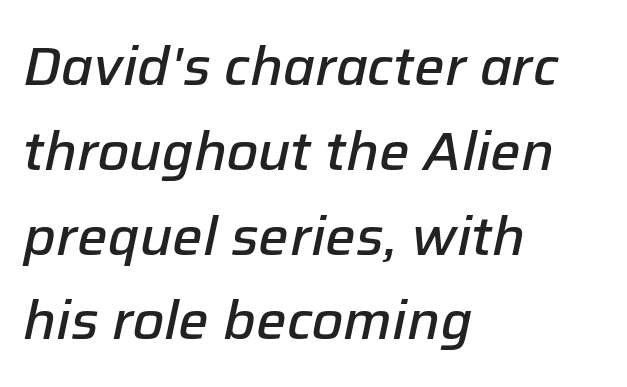
Q: Is the text bold? A: Semi-bold.
Q: Is the text italic (slanted)? A: Yes, it leans right by about 12 degrees.
Q: Is the text underlined? A: No.
Q: How is the paragraph aligned? A: Left-aligned.
Q: Is the spacing between letters normal or unusually wide? A: Normal.
Q: Is the spacing between lines tight, normal or loose? A: Normal.
Q: Width (condensed, normal, or wide)? A: Normal.
Q: Stroke contrast? A: Low.
Q: x-height? A: Medium.
Q: Monospaced? A: No.
